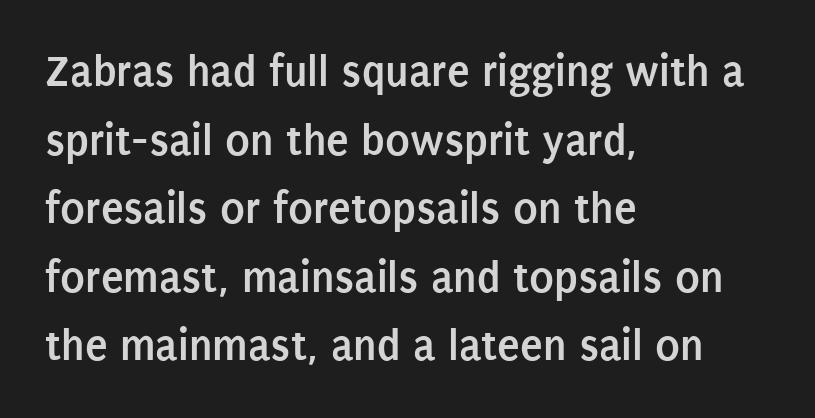
{"serif": "no", "italic": "no", "bold": "yes", "weight": "semibold", "width": "condensed", "stroke_contrast": "low", "x_height": "large", "monospaced": "no", "underline": "no", "align": "left", "line_spacing": "normal", "line_spacing_ratio": 1.49, "letter_spacing": "normal", "letter_spacing_em": 0.0, "glyph_px": 46}
